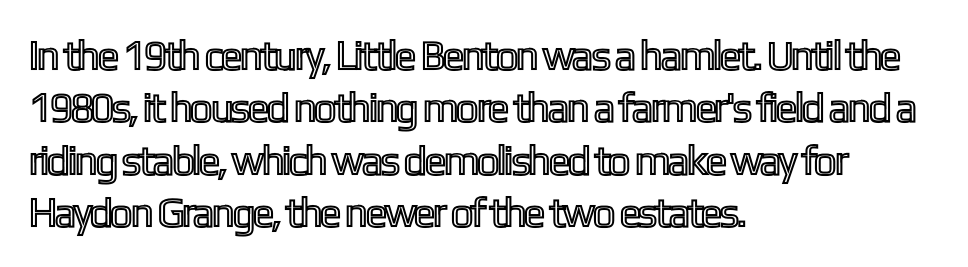
The image shows 41 px condensed type, upright; set left-aligned, normal line spacing (1.28x), normal letter spacing, not underlined; a medium x-height.
